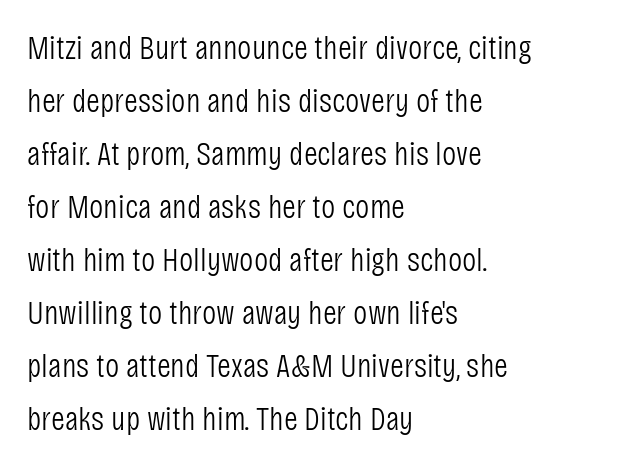
Q: Is the text bold? A: No.
Q: Is the text italic (slanted)? A: No, it is upright.
Q: Is the typeface a serif or a sans-serif typeface? A: Sans-serif.
Q: Is the text underlined? A: No.
Q: How is the paragraph aligned? A: Left-aligned.
Q: Is the spacing between letters normal or unusually wide? A: Normal.
Q: Is the spacing between lines tight, normal or loose? A: Normal.
Q: Width (condensed, normal, or wide)? A: Condensed.
Q: Stroke contrast? A: Low.
Q: x-height? A: Large.
Q: Monospaced? A: No.
